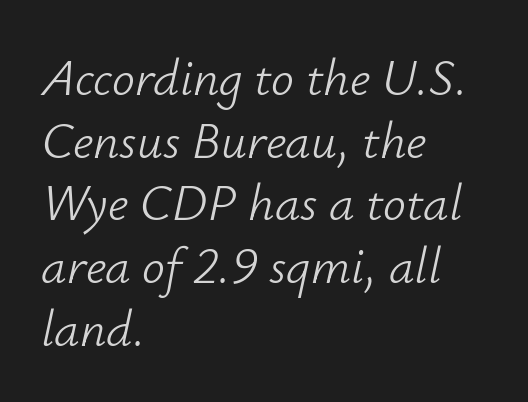
Q: Is the text bold? A: No.
Q: Is the text italic (slanted)? A: Yes, it leans right by about 12 degrees.
Q: Is the text underlined? A: No.
Q: How is the paragraph aligned? A: Left-aligned.
Q: Is the spacing between letters normal or unusually wide? A: Normal.
Q: Width (condensed, normal, or wide)? A: Normal.
Q: Stroke contrast? A: Low.
Q: x-height? A: Small.
Q: Monospaced? A: No.
